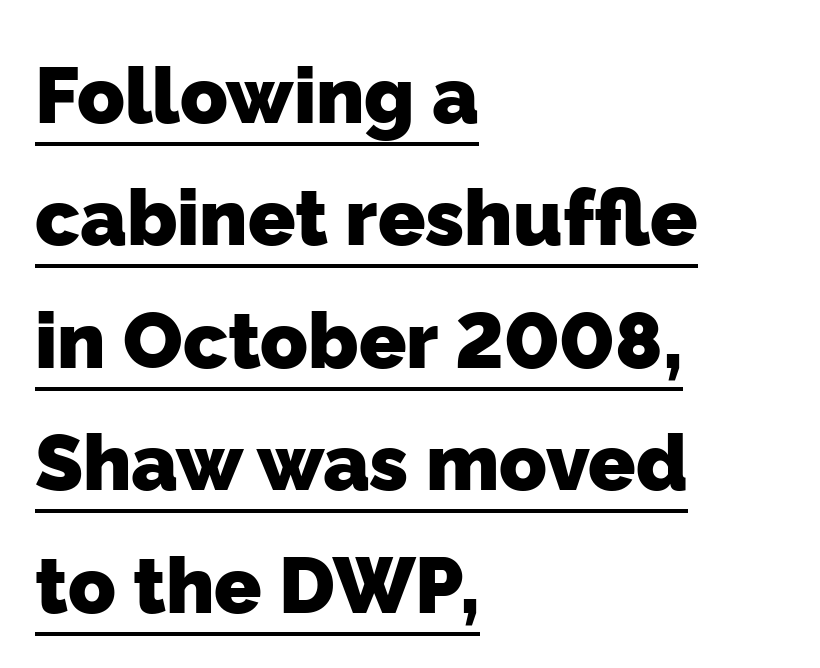
Q: Is the text bold? A: Yes.
Q: Is the typeface a serif or a sans-serif typeface? A: Sans-serif.
Q: Is the text underlined? A: Yes.
Q: How is the paragraph aligned? A: Left-aligned.
Q: Is the spacing between letters normal or unusually wide? A: Normal.
Q: Is the spacing between lines tight, normal or loose? A: Normal.
Q: Width (condensed, normal, or wide)? A: Normal.
Q: Stroke contrast? A: Low.
Q: x-height? A: Medium.
Q: Monospaced? A: No.
